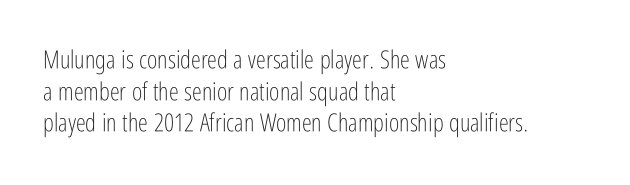
The image shows 25 px text type, upright; set left-aligned, normal line spacing (1.27x), normal letter spacing, not underlined.
